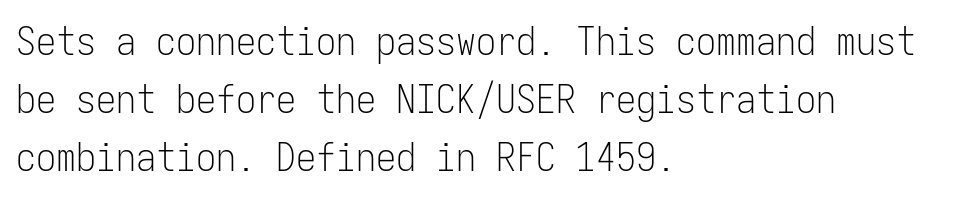
Q: Is the text bold? A: No.
Q: Is the text italic (slanted)? A: No, it is upright.
Q: Is the typeface a serif or a sans-serif typeface? A: Sans-serif.
Q: Is the text underlined? A: No.
Q: How is the paragraph aligned? A: Left-aligned.
Q: Is the spacing between letters normal or unusually wide? A: Normal.
Q: Is the spacing between lines tight, normal or loose? A: Normal.
Q: Width (condensed, normal, or wide)? A: Condensed.
Q: Stroke contrast? A: Low.
Q: x-height? A: Medium.
Q: Monospaced? A: Yes.
